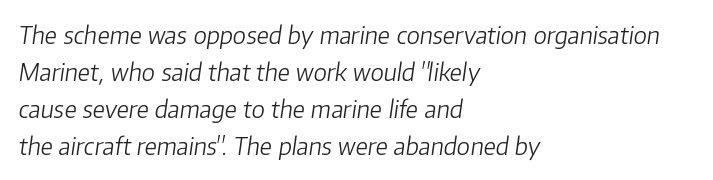
If you measured baseline to baseline, you'd find a middling distance. This rendering uses left alignment, leaving the right contour irregular. The font sits on the lighter half of the weight spectrum, regular included. Rendered with sloped, italic letterforms. Just letters on the line, the space beneath them empty. The gaps between neighbouring characters are ordinary and unremarkable.
